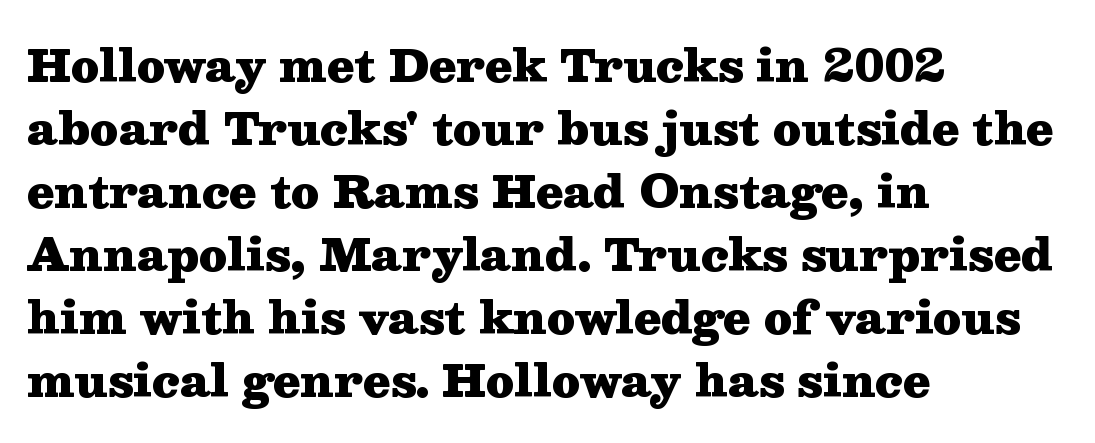
The rows are spaced the way most documents space them. Notice how the passage keeps a crisp vertical edge on the left only. The passage shown is typed in a proportional face where columns would drift. Notice how thick the strokes are: this is what a full bold looks like. No italicization has been applied; the sample stays upright.
